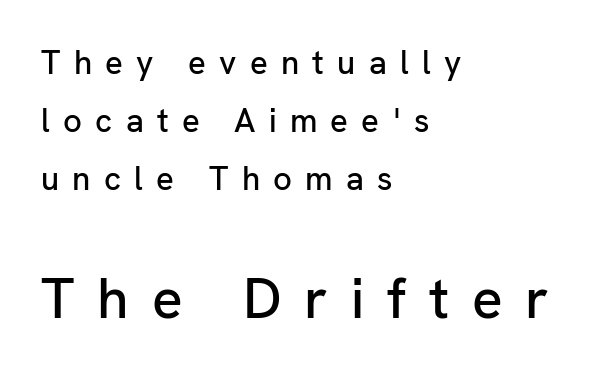
Caption: multi-line text, flush left, ragged right. If you drew a line through each stem, it would be perfectly vertical. The passage shown begins with its smaller block and ends with its larger one. A clean baseline with only descenders dipping below it. The font family rendered here belongs to the sans-serif group. The horizontal fit of the characters is loose and conspicuously gappy.
